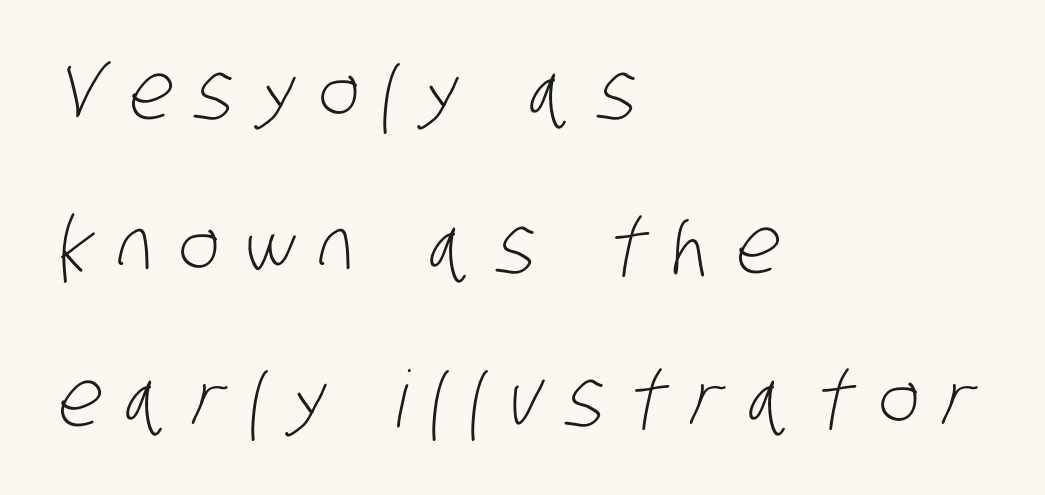
The paragraph has a hard left edge and a soft right edge. Stroke terminals: plain, sans-serif. Compared with typical body copy, the letter spacing here is much looser. The passage shown is typed in a proportional face where columns would drift. Baseline-to-baseline distance is far greater than the letter height. The strokes carry an ordinary text weight at most.
